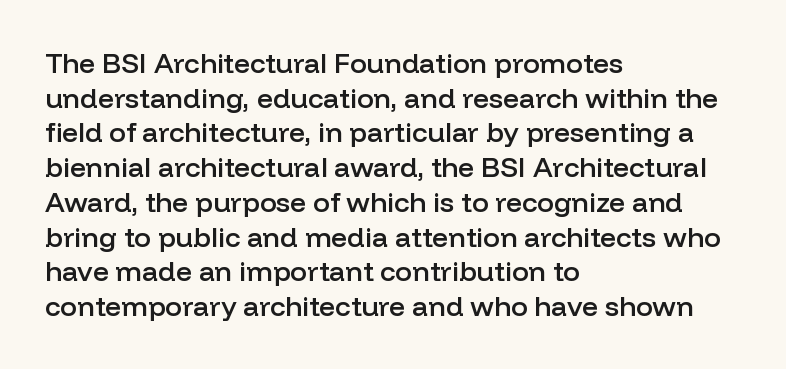
{"serif": "no", "italic": "no", "bold": "semi", "weight": "semibold", "width": "normal", "stroke_contrast": "low", "x_height": "medium", "monospaced": "no", "underline": "no", "align": "left", "line_spacing_ratio": 1.24, "letter_spacing": "normal", "letter_spacing_em": 0.0, "glyph_px": 28}
